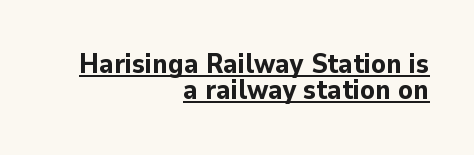
{"italic": "no", "bold": "yes", "underline": "yes", "align": "right", "line_spacing": "tight", "line_spacing_ratio": 0.97, "letter_spacing": "normal", "letter_spacing_em": 0.0, "glyph_px": 27}
